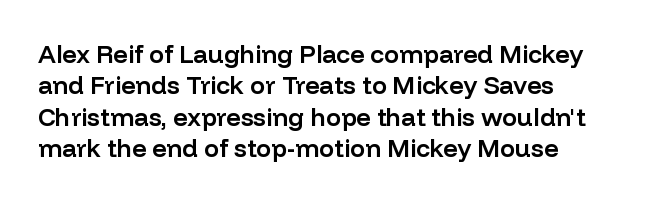
The image shows 25 px text type, upright; set left-aligned, normal line spacing (1.26x), normal letter spacing, not underlined.
